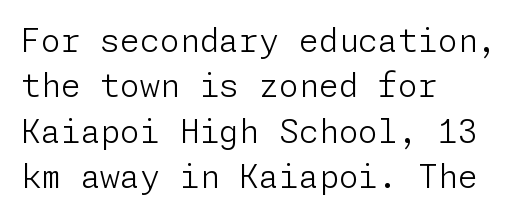
Q: Is the text bold? A: No.
Q: Is the text italic (slanted)? A: No, it is upright.
Q: Is the typeface a serif or a sans-serif typeface? A: Sans-serif.
Q: Is the text underlined? A: No.
Q: How is the paragraph aligned? A: Left-aligned.
Q: Is the spacing between letters normal or unusually wide? A: Normal.
Q: Is the spacing between lines tight, normal or loose? A: Normal.
Q: Width (condensed, normal, or wide)? A: Normal.
Q: Stroke contrast? A: Low.
Q: x-height? A: Medium.
